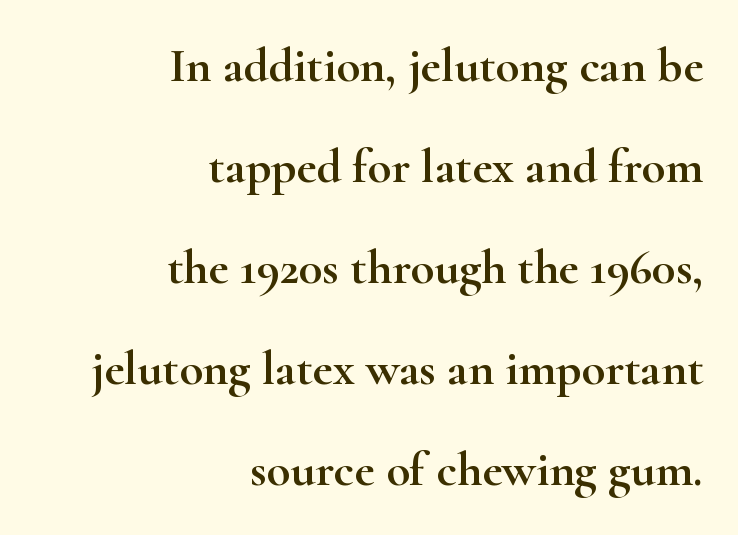
Q: Is the text italic (slanted)? A: No, it is upright.
Q: Is the typeface a serif or a sans-serif typeface? A: Serif.
Q: Is the text underlined? A: No.
Q: How is the paragraph aligned? A: Right-aligned.
Q: Is the spacing between letters normal or unusually wide? A: Normal.
Q: Is the spacing between lines tight, normal or loose? A: Loose.
Q: Width (condensed, normal, or wide)? A: Wide.
Q: Stroke contrast? A: High.
Q: x-height? A: Small.
Q: Monospaced? A: No.
